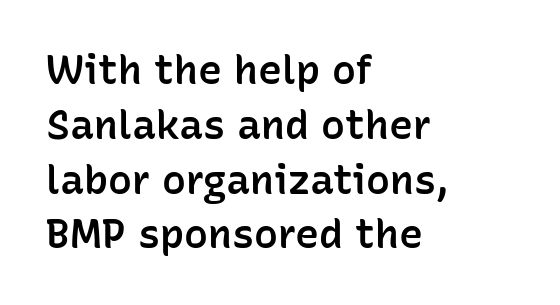
The designer went with a sans here, leaving each stem footless. Do the characters align in a grid? No, the font is proportional. The passage shown is not underscored anywhere. A typesetter would call this zero additional tracking.
